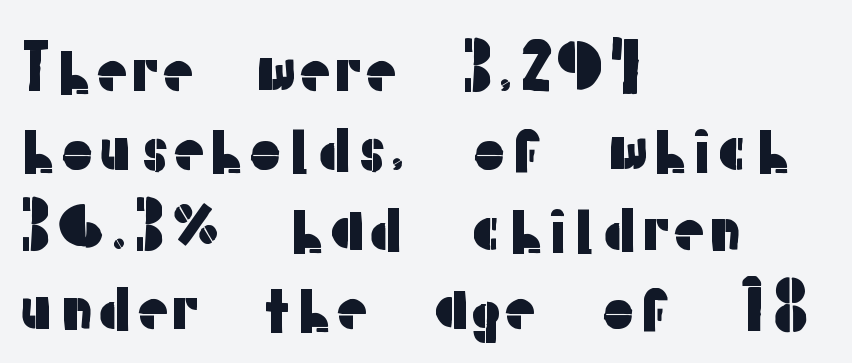
Regular leading. The space beneath each line is pristine and unruled. Style check: upright. Observe the ordinary spacing: letters are neighbours, not strangers. Visually the block forms a straight wall on the left and a jagged coastline on the right.
